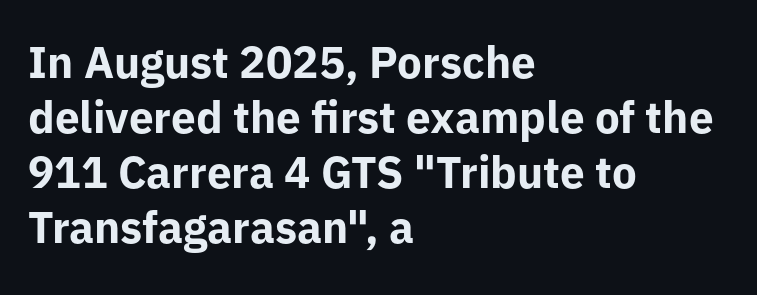
Q: Is the text bold? A: Yes.
Q: Is the text italic (slanted)? A: No, it is upright.
Q: Is the typeface a serif or a sans-serif typeface? A: Sans-serif.
Q: Is the text underlined? A: No.
Q: How is the paragraph aligned? A: Left-aligned.
Q: Is the spacing between letters normal or unusually wide? A: Normal.
Q: Is the spacing between lines tight, normal or loose? A: Normal.
Q: Width (condensed, normal, or wide)? A: Normal.
Q: Stroke contrast? A: Low.
Q: x-height? A: Medium.
Q: Monospaced? A: No.
